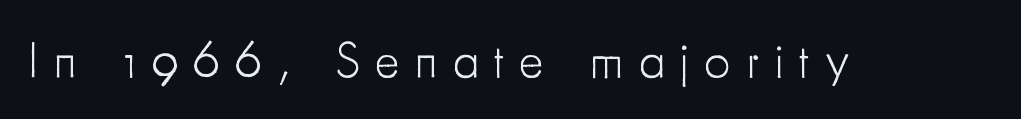
Q: Is the text bold? A: No.
Q: Is the text italic (slanted)? A: No, it is upright.
Q: Is the typeface a serif or a sans-serif typeface? A: Sans-serif.
Q: Is the text underlined? A: No.
Q: Is the spacing between letters normal or unusually wide? A: Unusually wide.
Q: Width (condensed, normal, or wide)? A: Condensed.
Q: Stroke contrast? A: Low.
Q: x-height? A: Small.
Q: Monospaced? A: No.
